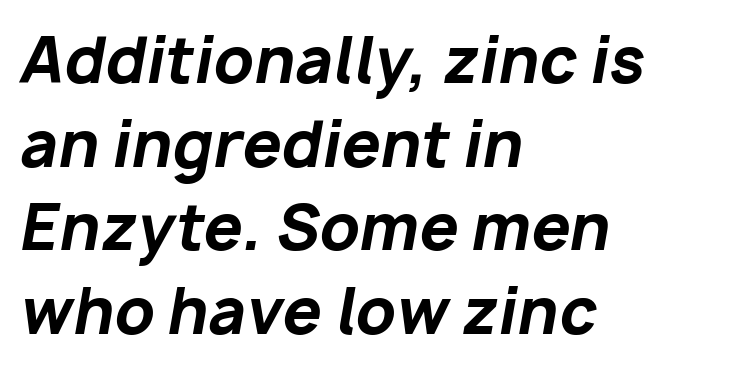
Q: Is the text bold? A: Yes.
Q: Is the text italic (slanted)? A: Yes, it leans right by about 10 degrees.
Q: Is the text underlined? A: No.
Q: How is the paragraph aligned? A: Left-aligned.
Q: Is the spacing between letters normal or unusually wide? A: Normal.
Q: Is the spacing between lines tight, normal or loose? A: Normal.
Q: Width (condensed, normal, or wide)? A: Normal.
Q: Stroke contrast? A: Low.
Q: x-height? A: Medium.
Q: Monospaced? A: No.
